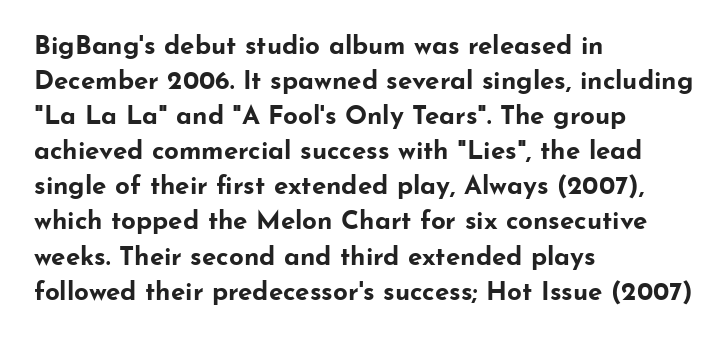
{"italic": "no", "bold": "yes", "underline": "no", "align": "left", "line_spacing": "normal", "line_spacing_ratio": 1.35, "letter_spacing": "normal", "letter_spacing_em": 0.0, "glyph_px": 26}
